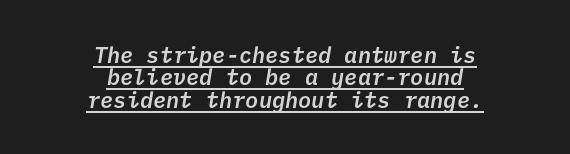
Stems and bowls a touch heavier than normal — semibold. The block of text is dense from top to bottom, with scant space between rows. The paragraph shown floats in the horizontal middle. Caption: standard tracking, unaltered. Has an underline been added? It has.
